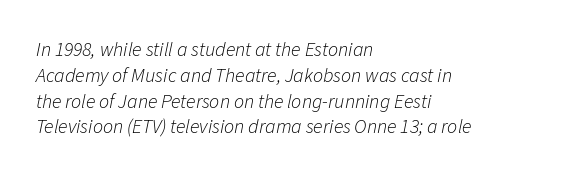
Q: Is the text bold? A: No.
Q: Is the text italic (slanted)? A: Yes, it leans right by about 11 degrees.
Q: Is the text underlined? A: No.
Q: How is the paragraph aligned? A: Left-aligned.
Q: Is the spacing between letters normal or unusually wide? A: Normal.
Q: Is the spacing between lines tight, normal or loose? A: Normal.
